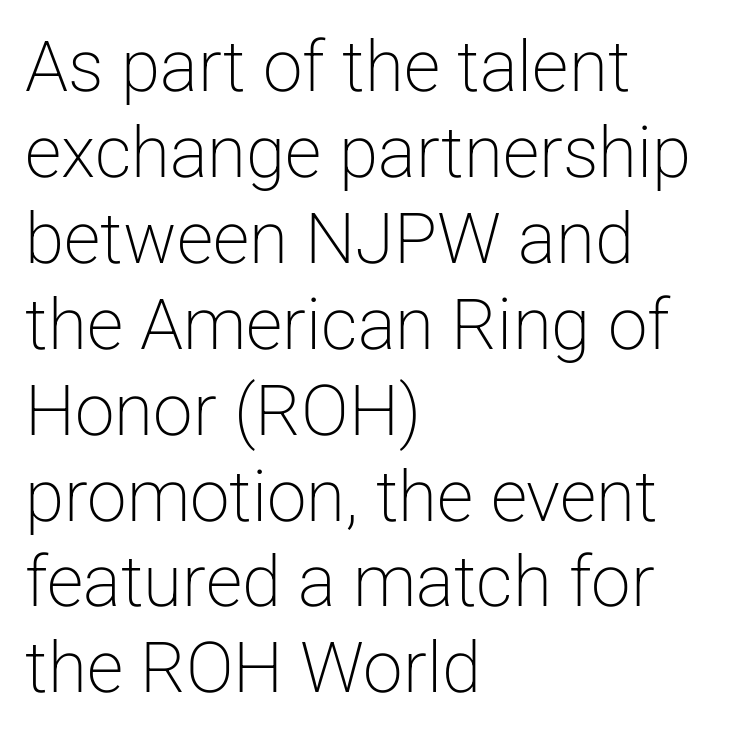
Q: Is the text bold? A: No.
Q: Is the text italic (slanted)? A: No, it is upright.
Q: Is the typeface a serif or a sans-serif typeface? A: Sans-serif.
Q: Is the text underlined? A: No.
Q: How is the paragraph aligned? A: Left-aligned.
Q: Is the spacing between letters normal or unusually wide? A: Normal.
Q: Width (condensed, normal, or wide)? A: Normal.
Q: Stroke contrast? A: Low.
Q: x-height? A: Medium.
Q: Monospaced? A: No.
